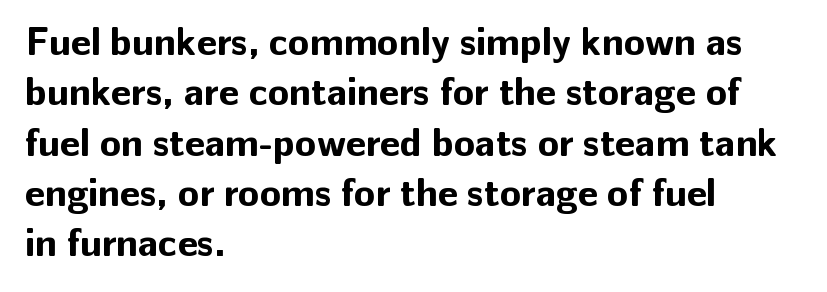
{"serif": "no", "italic": "no", "bold": "yes", "weight": "bold", "width": "normal", "stroke_contrast": "low", "x_height": "medium", "monospaced": "no", "underline": "no", "align": "left", "line_spacing": "normal", "line_spacing_ratio": 1.29, "letter_spacing": "normal", "letter_spacing_em": 0.0, "glyph_px": 39}
